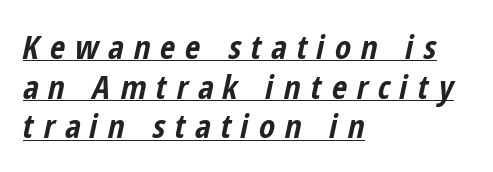
The horizontal fit of the characters is loose and conspicuously gappy. Is there an underline? Yes — a line sits under the letters. The rendering uses a bold face; every stroke is thick and dark. The passage is arranged the way most books set body copy — flush left. This sample uses an oblique cut, with every glyph tilted off the vertical. A typesetter would call this proportional, since set widths differ per character.
